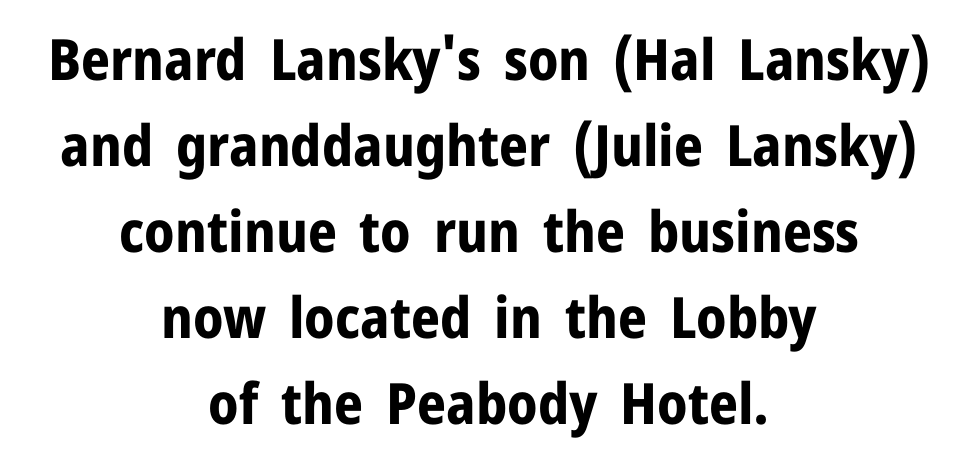
{"serif": "no", "italic": "no", "bold": "yes", "weight": "bold", "width": "normal", "stroke_contrast": "low", "x_height": "medium", "monospaced": "no", "underline": "no", "align": "center", "line_spacing": "normal", "line_spacing_ratio": 1.51, "letter_spacing": "normal", "letter_spacing_em": 0.0, "glyph_px": 57}
